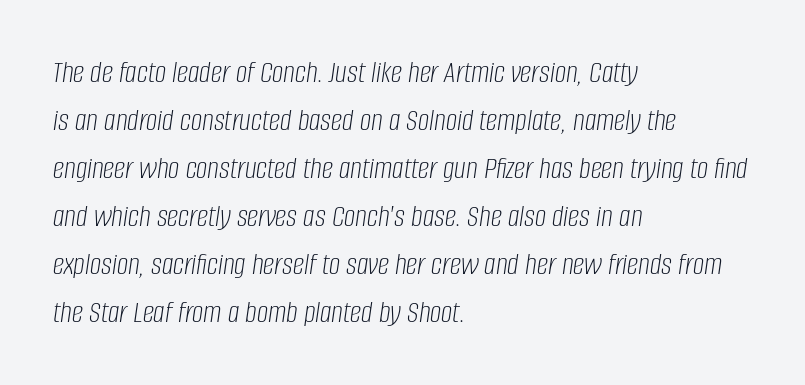
Q: Is the text bold? A: No.
Q: Is the text italic (slanted)? A: Yes, it leans right by about 8 degrees.
Q: Is the text underlined? A: No.
Q: How is the paragraph aligned? A: Left-aligned.
Q: Is the spacing between letters normal or unusually wide? A: Normal.
Q: Is the spacing between lines tight, normal or loose? A: Normal.
Q: Width (condensed, normal, or wide)? A: Condensed.
Q: Stroke contrast? A: Low.
Q: x-height? A: Large.
Q: Monospaced? A: No.
